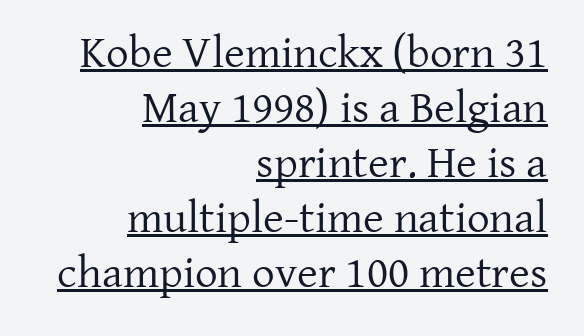
Tall strokes in this sample are plumb rather than angled. The face used here appears with an underline applied. Here the designer chose a conventional face with non-uniform glyph widths. Stroke thickness stays within the range of a standard reading face or lighter. The letterforms sit shoulder to shoulder at normal distance.
